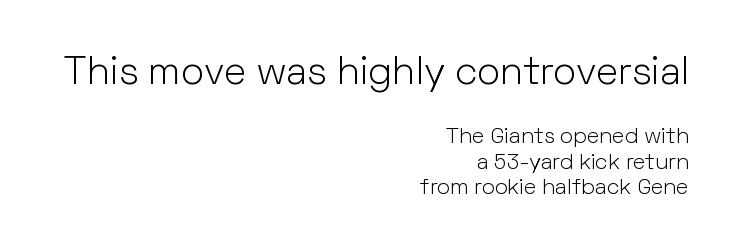
The image shows 39 px light sans-serif type, upright; set right-aligned, line spacing 1.16x, normal letter spacing, not underlined; the first (top) block is 1.77x larger; low stroke contrast and a medium x-height.
